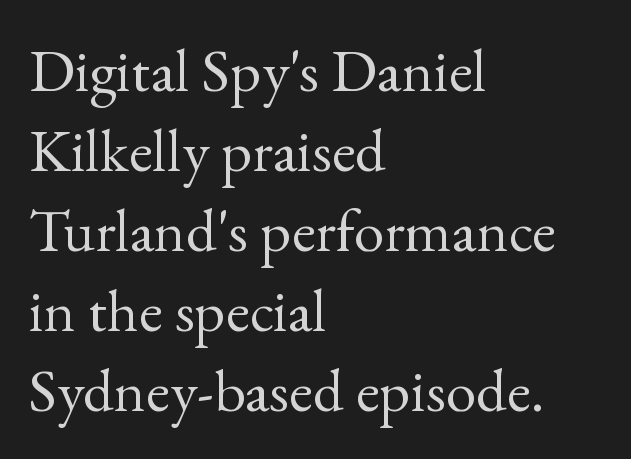
Posture: upright roman. Interline gaps are of average width in this sample. This is serif lettering, the kind often seen in printed books. Where is the straight margin? On the left. Has an underline been added? It has not.
